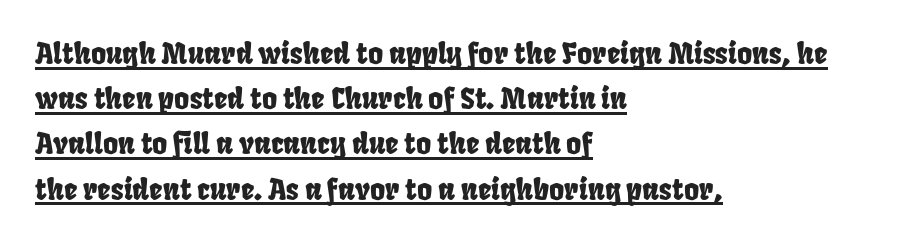
The image shows 29 px condensed sans-serif type; set left-aligned, normal line spacing (1.56x), normal letter spacing, underlined; low stroke contrast and a large x-height.
